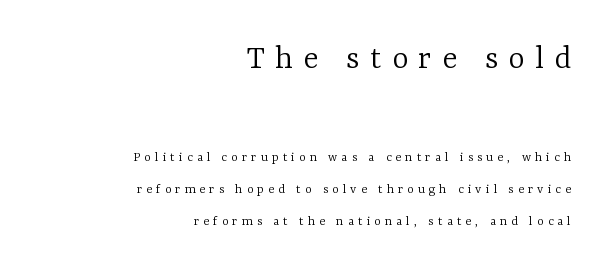
{"serif": "yes", "italic": "no", "bold": "no", "weight": "light", "width": "normal", "stroke_contrast": "low", "x_height": "medium", "monospaced": "no", "underline": "no", "align": "right", "line_spacing": "loose", "line_spacing_ratio": 2.29, "letter_spacing": "wide", "letter_spacing_em": 0.29, "larger_block": "first", "size_ratio": 2.5, "glyph_px": 35}
